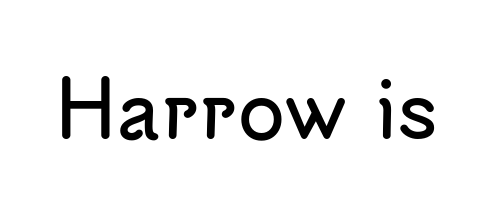
The passage shown is typeset with a sans-serif family. Is this a fixed-width face? No — the glyphs have proportional, varying widths. Rule under the text: the space is simply empty. Designer's note — italics off, roman on.
